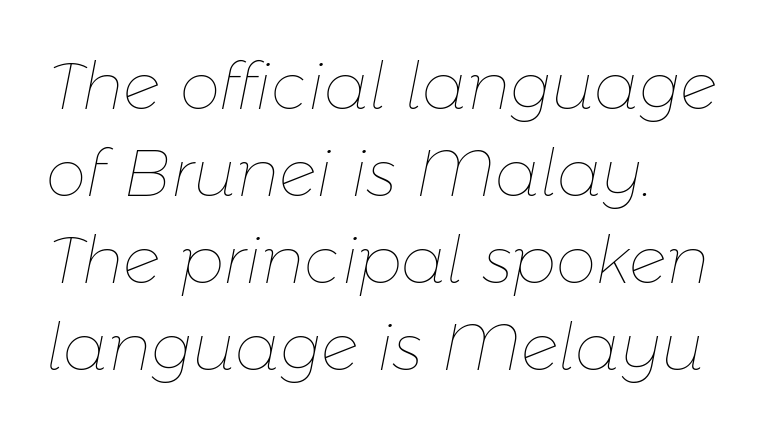
Q: Is the text bold? A: No.
Q: Is the text italic (slanted)? A: Yes, it leans right by about 11 degrees.
Q: Is the text underlined? A: No.
Q: Is the spacing between letters normal or unusually wide? A: Normal.
Q: Is the spacing between lines tight, normal or loose? A: Normal.
Q: Width (condensed, normal, or wide)? A: Normal.
Q: Stroke contrast? A: Low.
Q: x-height? A: Medium.
Q: Monospaced? A: No.
